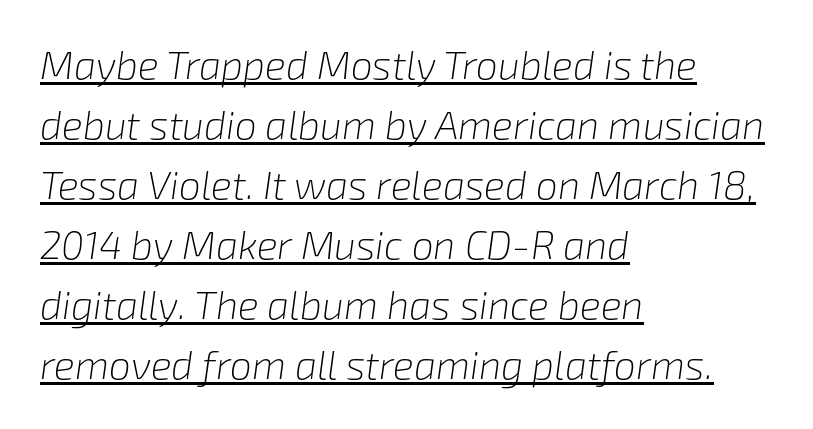
The image shows 39 px light type, italic (leaning right); set left-aligned, normal line spacing (1.54x), normal letter spacing, underlined; low stroke contrast and a medium x-height.
